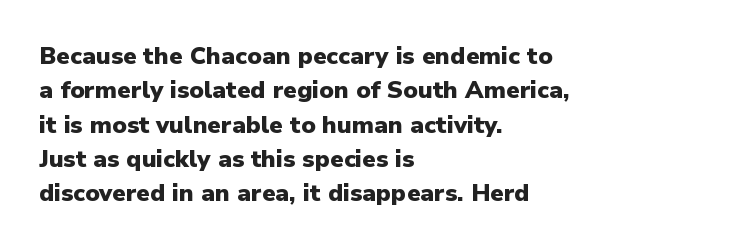
Q: Is the text bold? A: Yes.
Q: Is the text italic (slanted)? A: No, it is upright.
Q: Is the text underlined? A: No.
Q: How is the paragraph aligned? A: Left-aligned.
Q: Is the spacing between letters normal or unusually wide? A: Normal.
Q: Is the spacing between lines tight, normal or loose? A: Normal.
